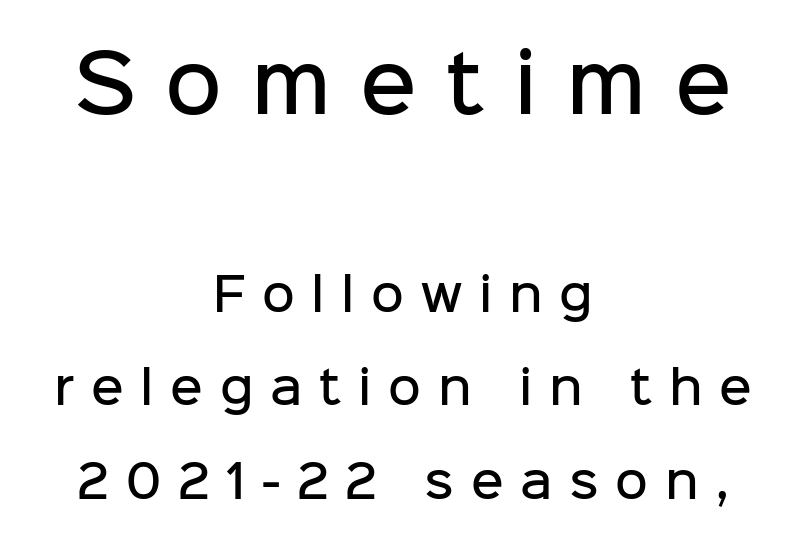
Q: Is the text bold? A: Semi-bold.
Q: Is the text italic (slanted)? A: No, it is upright.
Q: Is the typeface a serif or a sans-serif typeface? A: Sans-serif.
Q: Is the text underlined? A: No.
Q: How is the paragraph aligned? A: Centered.
Q: Is the spacing between letters normal or unusually wide? A: Unusually wide.
Q: Is the spacing between lines tight, normal or loose? A: Loose.
Q: Which block of text is set in a larger size, the first (top) or the second (bottom)? A: The first (top) one.
Q: Width (condensed, normal, or wide)? A: Normal.
Q: Stroke contrast? A: Low.
Q: x-height? A: Medium.
Q: Monospaced? A: No.
